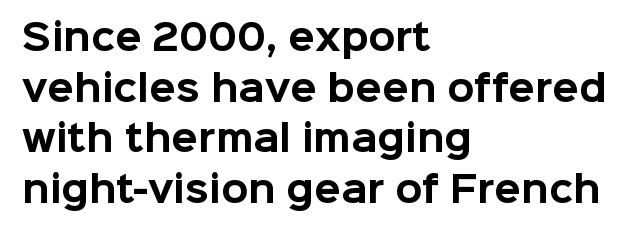
Q: Is the text bold? A: Yes.
Q: Is the text italic (slanted)? A: No, it is upright.
Q: Is the typeface a serif or a sans-serif typeface? A: Sans-serif.
Q: Is the text underlined? A: No.
Q: How is the paragraph aligned? A: Left-aligned.
Q: Is the spacing between letters normal or unusually wide? A: Normal.
Q: Is the spacing between lines tight, normal or loose? A: Normal.
Q: Width (condensed, normal, or wide)? A: Normal.
Q: Stroke contrast? A: Low.
Q: x-height? A: Medium.
Q: Monospaced? A: No.
